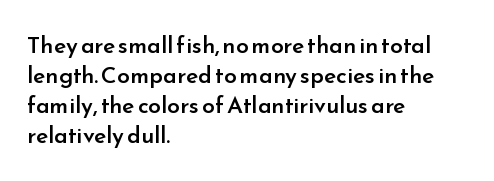
{"italic": "no", "bold": "semi", "underline": "no", "align": "left", "line_spacing": "normal", "line_spacing_ratio": 1.31, "letter_spacing": "normal", "letter_spacing_em": 0.0, "glyph_px": 23}
